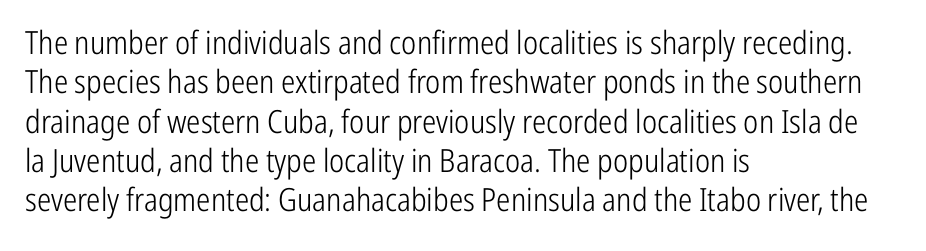
Q: Is the text bold? A: No.
Q: Is the text italic (slanted)? A: No, it is upright.
Q: Is the typeface a serif or a sans-serif typeface? A: Sans-serif.
Q: Is the text underlined? A: No.
Q: How is the paragraph aligned? A: Left-aligned.
Q: Is the spacing between letters normal or unusually wide? A: Normal.
Q: Width (condensed, normal, or wide)? A: Condensed.
Q: Stroke contrast? A: Low.
Q: x-height? A: Medium.
Q: Monospaced? A: No.
